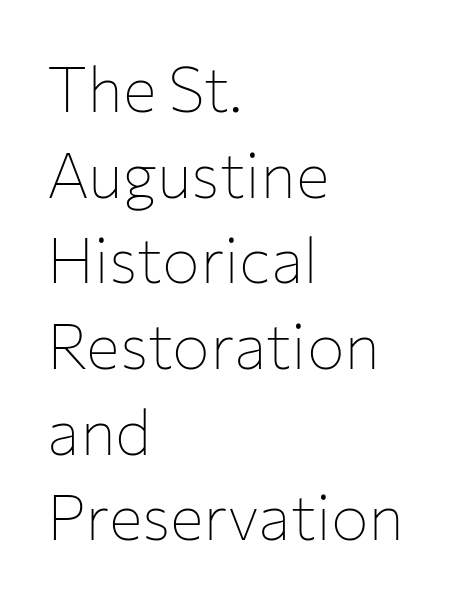
Q: Is the text bold? A: No.
Q: Is the text italic (slanted)? A: No, it is upright.
Q: Is the typeface a serif or a sans-serif typeface? A: Sans-serif.
Q: Is the text underlined? A: No.
Q: How is the paragraph aligned? A: Left-aligned.
Q: Is the spacing between letters normal or unusually wide? A: Normal.
Q: Is the spacing between lines tight, normal or loose? A: Normal.
Q: Width (condensed, normal, or wide)? A: Normal.
Q: Stroke contrast? A: Low.
Q: x-height? A: Medium.
Q: Monospaced? A: No.
